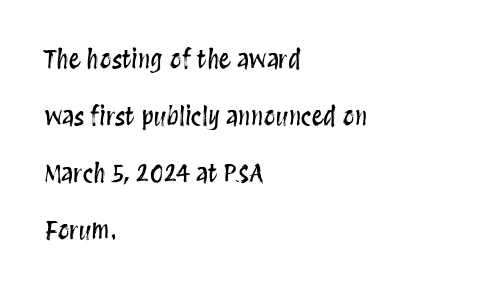
This rendering leaves character spacing at its baseline value. Check under the words: just untouched page. These lines are set flush left with a ragged right edge. Honestly, the rows look like they've been pulled way apart. Vertical strokes here are truly vertical.
